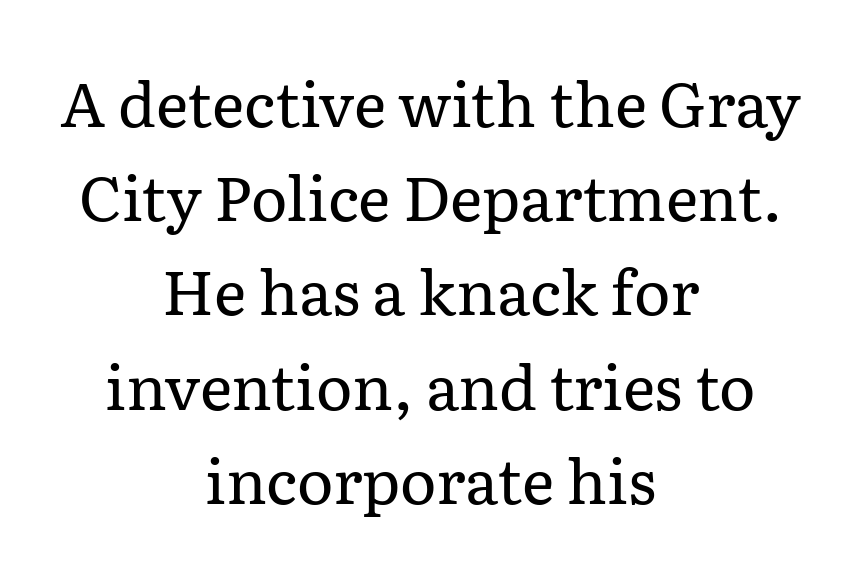
Vertical strokes here are truly vertical. Varying glyph widths throughout — classic text-font behaviour. Does extra space separate the letters? No, they use regular spacing. Descenders are the only things crossing below the line.
